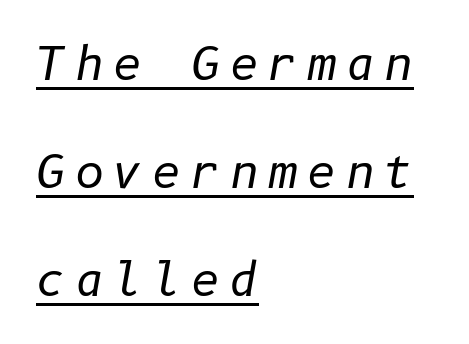
Q: Is the text bold? A: No.
Q: Is the text italic (slanted)? A: Yes, it leans right by about 10 degrees.
Q: Is the text underlined? A: Yes.
Q: How is the paragraph aligned? A: Left-aligned.
Q: Is the spacing between letters normal or unusually wide? A: Unusually wide.
Q: Is the spacing between lines tight, normal or loose? A: Loose.
Q: Width (condensed, normal, or wide)? A: Normal.
Q: Stroke contrast? A: Low.
Q: x-height? A: Medium.
